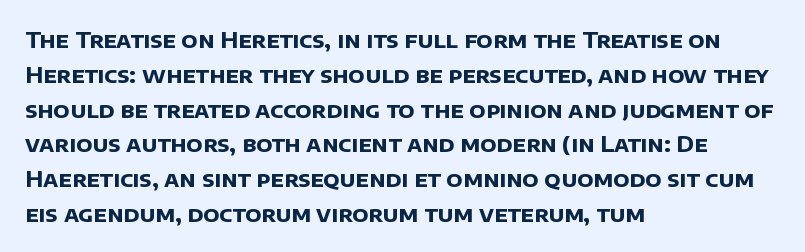
This rendering features lettering with no underline. The passage shown is emphatically bold. Compared with typical body copy, the letter spacing here is the same. Is the block centered? No — it sits flush against the left margin. This block has exactly the height ordinary leading produces.
